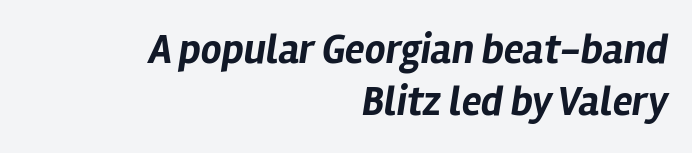
{"italic": "yes", "lean": "right", "slant_degrees": 12, "bold": "yes", "weight": "bold", "width": "normal", "stroke_contrast": "low", "x_height": "medium", "monospaced": "no", "underline": "no", "align": "right", "line_spacing": "normal", "line_spacing_ratio": 1.28, "letter_spacing": "normal", "letter_spacing_em": 0.0, "glyph_px": 41}
